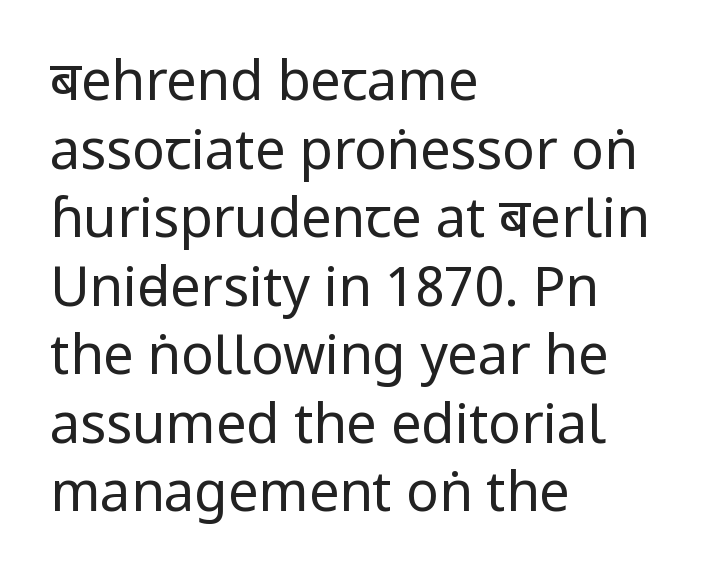
Think of a printed novel: that variable character pitch is what you see here. Nope, no serifs anywhere on these letters. Standard letterfit; no display-style spreading of the glyphs. Each row of text sits above clean, open space. Reading down the column, the eye jumps a familiar distance to each next line. This sample uses an upright cut, with every glyph sitting square on the baseline.
